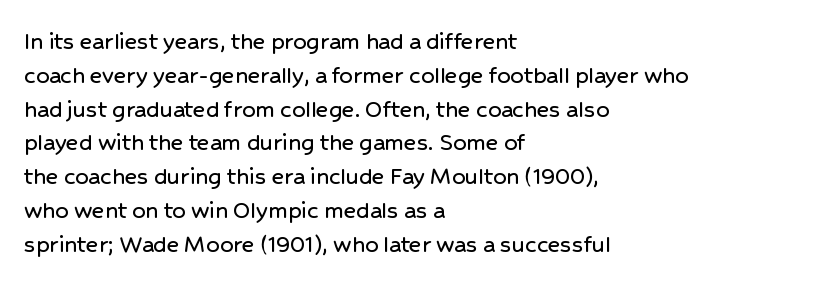
Q: Is the text italic (slanted)? A: No, it is upright.
Q: Is the text underlined? A: No.
Q: How is the paragraph aligned? A: Left-aligned.
Q: Is the spacing between letters normal or unusually wide? A: Normal.
Q: Is the spacing between lines tight, normal or loose? A: Normal.
